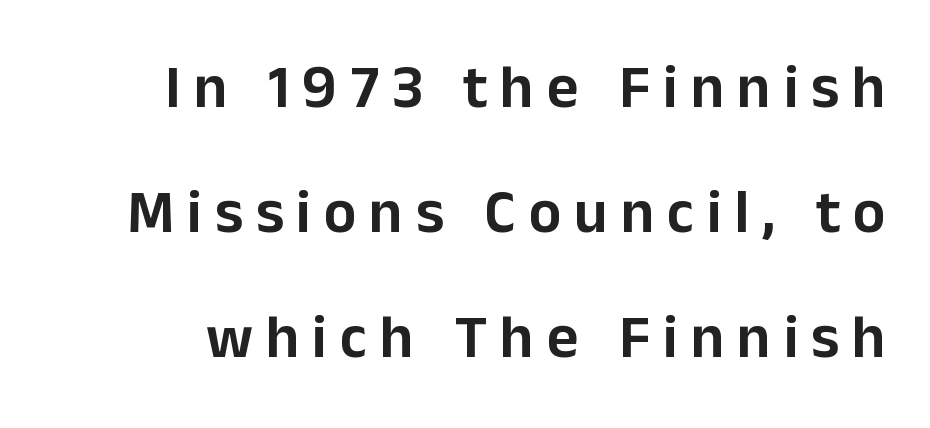
The image shows 61 px sans-serif type, upright; set loose line spacing (2.05x), unusually wide letter spacing (+0.21 em), not underlined; low stroke contrast and a medium x-height.
